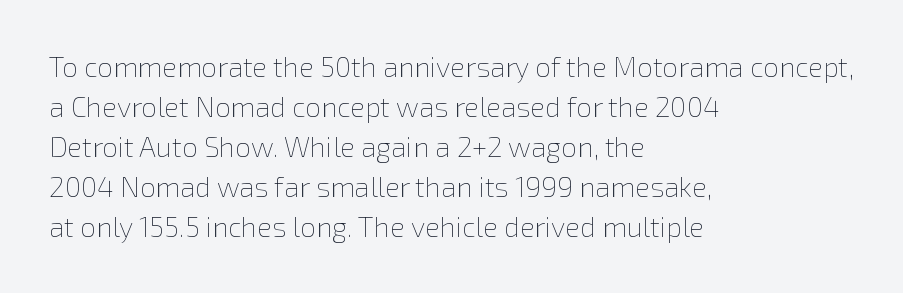
Q: Is the text bold? A: No.
Q: Is the text italic (slanted)? A: No, it is upright.
Q: Is the text underlined? A: No.
Q: How is the paragraph aligned? A: Left-aligned.
Q: Is the spacing between letters normal or unusually wide? A: Normal.
Q: Is the spacing between lines tight, normal or loose? A: Normal.
Q: Width (condensed, normal, or wide)? A: Normal.
Q: x-height? A: Medium.
Q: Monospaced? A: No.
